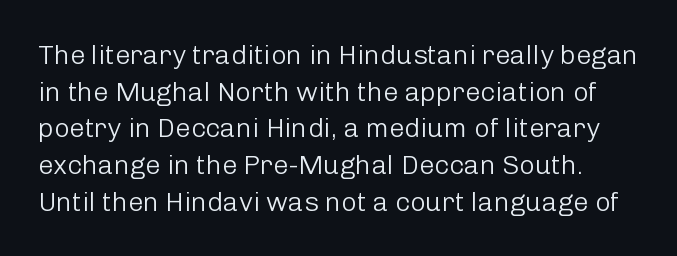
Any mark beneath the type? The region is blank. Each stroke keeps to a modest, everyday thickness or less. Regular leading. The lettering holds an erect, upright posture throughout. This sample uses plain, unmodified letter spacing.
